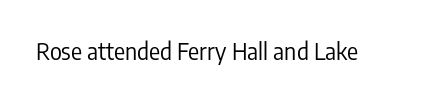
{"italic": "no", "bold": "no", "underline": "no", "letter_spacing": "normal", "letter_spacing_em": 0.0, "glyph_px": 23}
